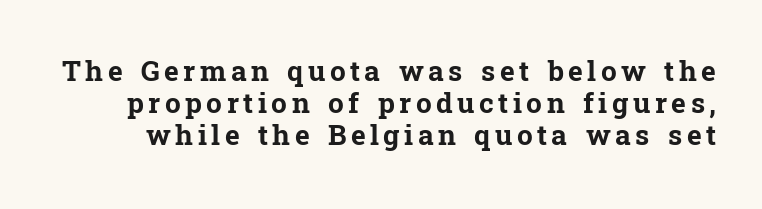
The image shows 28 px bold serif type, upright; set tight line spacing (1.15x), not underlined; low stroke contrast and a medium x-height.
